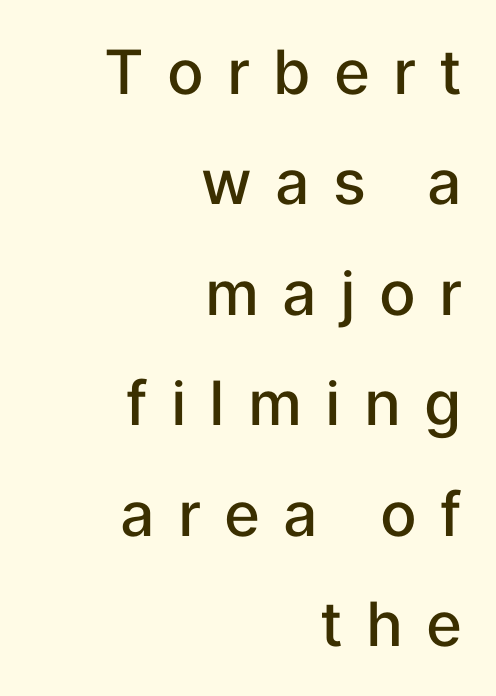
Q: Is the text bold? A: Semi-bold.
Q: Is the text italic (slanted)? A: No, it is upright.
Q: Is the typeface a serif or a sans-serif typeface? A: Sans-serif.
Q: Is the text underlined? A: No.
Q: How is the paragraph aligned? A: Right-aligned.
Q: Is the spacing between letters normal or unusually wide? A: Unusually wide.
Q: Width (condensed, normal, or wide)? A: Normal.
Q: Stroke contrast? A: Low.
Q: x-height? A: Medium.
Q: Monospaced? A: No.
